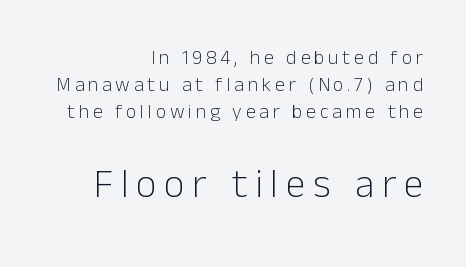
Regarding serifs, this sample does without them. Regarding leading, the lines here are spaced in the standard way. Stems and bowls with no extra thickness — not bold. The lettering holds an erect, upright posture throughout.
